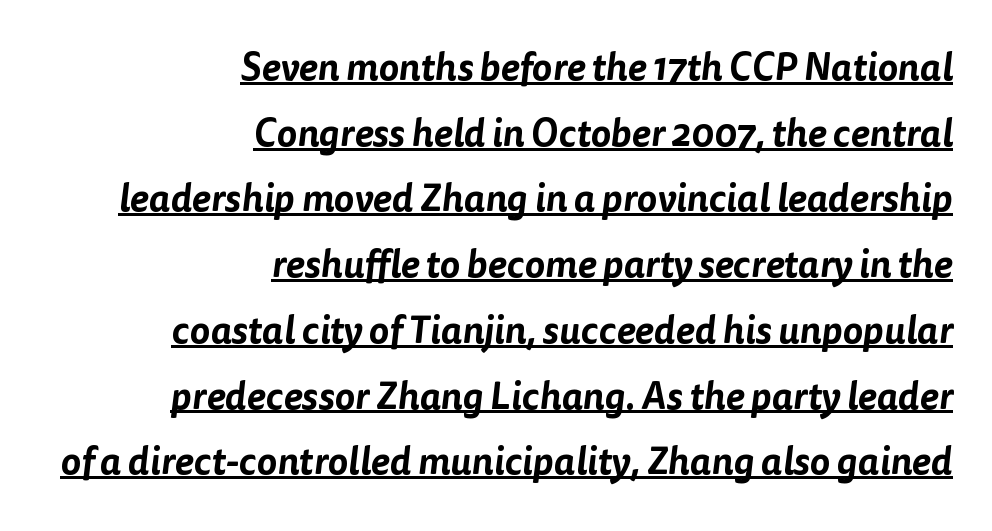
The image shows 38 px sans-serif type; set right-aligned, line spacing 1.73x, normal letter spacing, underlined; low stroke contrast and a medium x-height.
